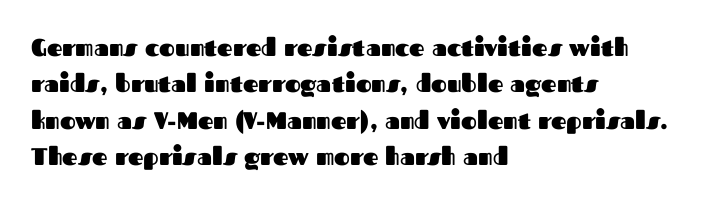
{"italic": "no", "bold": "yes", "underline": "no", "align": "left", "line_spacing": "normal", "line_spacing_ratio": 1.52, "letter_spacing": "normal", "letter_spacing_em": 0.0, "glyph_px": 24}
